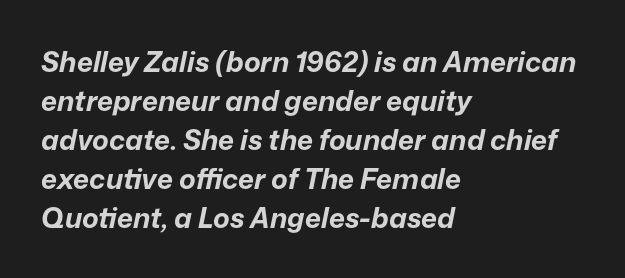
{"italic": "yes", "lean": "right", "slant_degrees": 12, "bold": "yes", "weight": "bold", "width": "normal", "stroke_contrast": "low", "x_height": "medium", "monospaced": "no", "underline": "no", "align": "left", "line_spacing": "normal", "line_spacing_ratio": 1.39, "letter_spacing": "normal", "letter_spacing_em": 0.0, "glyph_px": 28}
